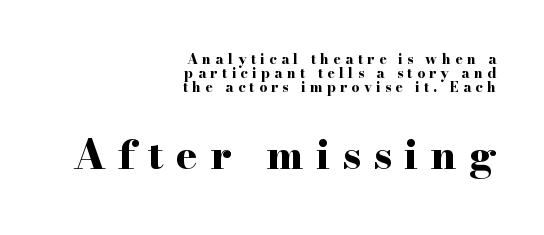
The paragraph shown leans on its right margin. Leading: reduced. Glance below the letters and you will spot only blank space. Loose tracking; the words dissolve into strings of separated letters.
